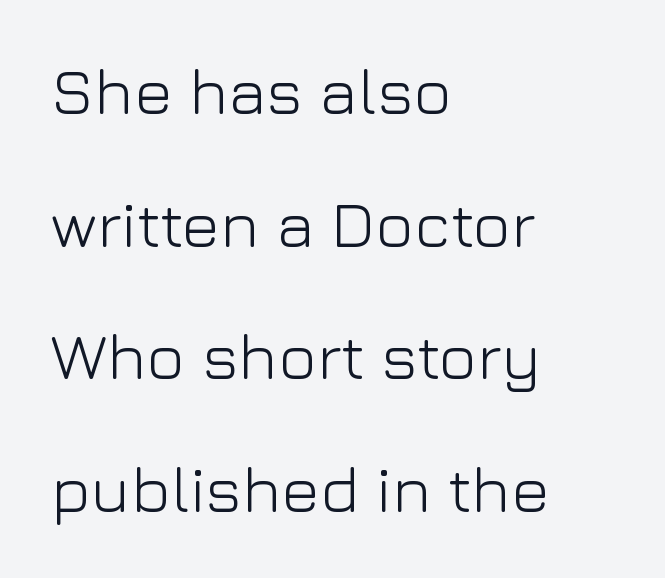
The image shows 65 px light sans-serif type, upright; set left-aligned, loose line spacing (2.04x), normal letter spacing, not underlined; low stroke contrast and a medium x-height.
